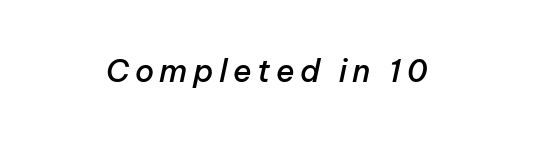
{"italic": "yes", "lean": "right", "slant_degrees": 12, "bold": "semi", "weight": "semibold", "width": "normal", "stroke_contrast": "low", "x_height": "medium", "monospaced": "no", "underline": "no", "align": "center", "glyph_px": 31}
